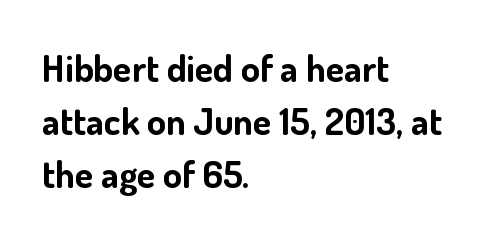
No italicization has been applied; the sample stays upright. The passage shown is typed in a proportional face where columns would drift. This rendering features lettering with no underline. Interline gaps are of average width in this sample.
